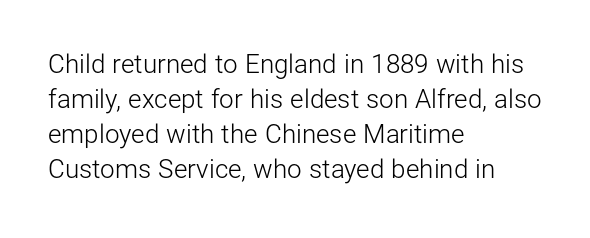
Q: Is the text bold? A: No.
Q: Is the text italic (slanted)? A: No, it is upright.
Q: Is the text underlined? A: No.
Q: How is the paragraph aligned? A: Left-aligned.
Q: Is the spacing between letters normal or unusually wide? A: Normal.
Q: Is the spacing between lines tight, normal or loose? A: Normal.
